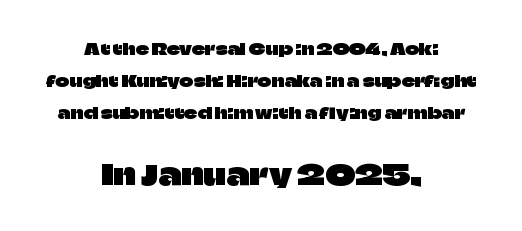
{"italic": "no", "underline": "no", "align": "center", "line_spacing": "loose", "line_spacing_ratio": 2.14, "letter_spacing": "normal", "letter_spacing_em": 0.0, "larger_block": "second", "size_ratio": 1.8, "glyph_px": 27}
